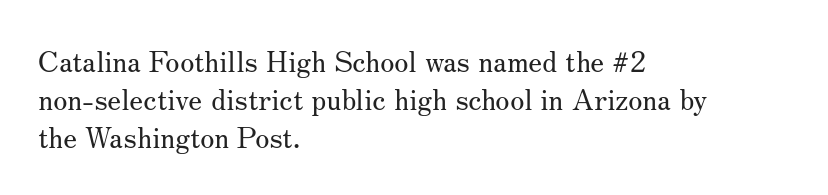
Q: Is the text bold? A: No.
Q: Is the text italic (slanted)? A: No, it is upright.
Q: Is the typeface a serif or a sans-serif typeface? A: Serif.
Q: Is the text underlined? A: No.
Q: How is the paragraph aligned? A: Left-aligned.
Q: Is the spacing between letters normal or unusually wide? A: Normal.
Q: Is the spacing between lines tight, normal or loose? A: Normal.
Q: Width (condensed, normal, or wide)? A: Normal.
Q: Stroke contrast? A: Medium.
Q: x-height? A: Small.
Q: Monospaced? A: No.
